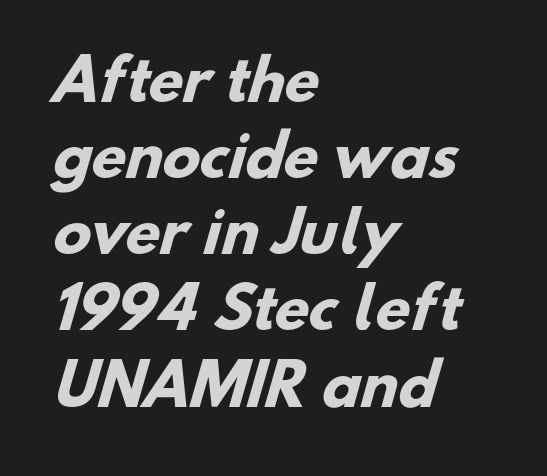
The image shows 56 px heavy sans-serif type; set left-aligned, normal line spacing (1.36x), normal letter spacing, not underlined; low stroke contrast and a small x-height.
